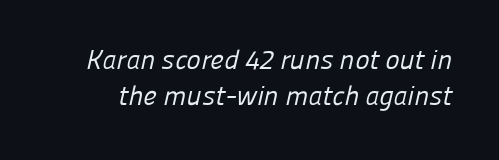
The image shows 27 px text type; set normal line spacing (1.33x), normal letter spacing, not underlined.
